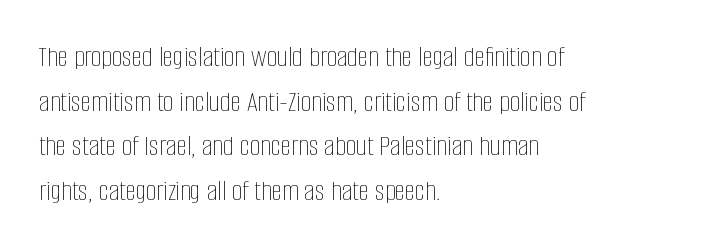
The letters look calm and open, with moderate or lighter stems. This rendering features lettering with no underline. Note the varied advance widths — an 'i' is clearly narrower than an 'm'. This sample is left-justified, so line endings fall wherever the words run out. Does the leading feel generous? No, just average.
